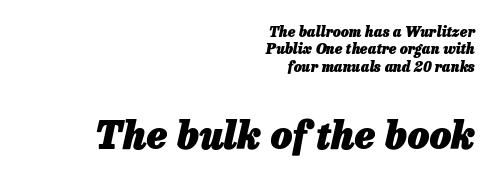
Is the block centered? No — it sits flush against the right margin. Descenders hang freely into open space. Size hierarchy here favors the trailing block over the leading one. Tracking value appears to be zero — textbook default spacing.
